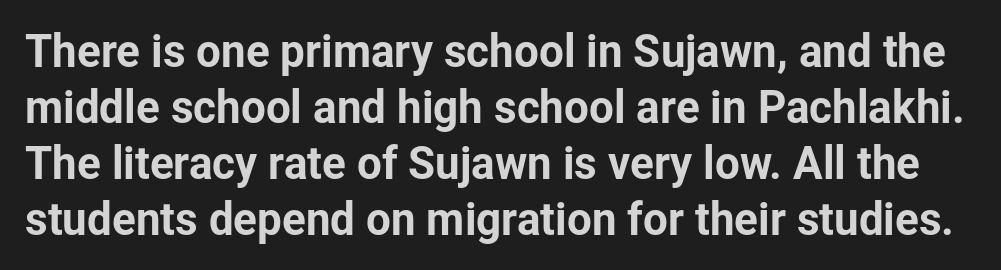
Spacing between characters is what you'd get straight out of the box. Beneath every word, the page is bare. Each letter keeps its own natural width here, so spacing adapts to shape. No italicization has been applied; the sample stays upright. The rows are spaced the way most documents space them.
